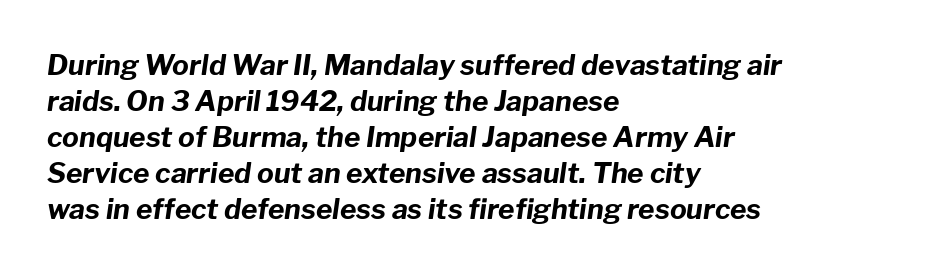
The image shows 28 px bold type, italic (leaning right); set left-aligned, normal line spacing (1.29x), normal letter spacing, not underlined; low stroke contrast and a medium x-height.
